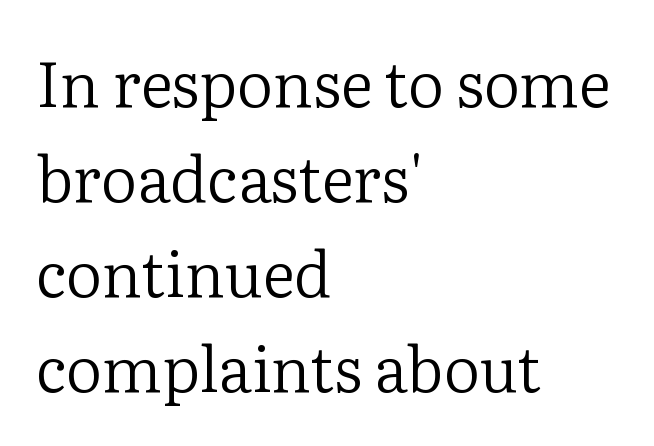
Q: Is the text bold? A: No.
Q: Is the text italic (slanted)? A: No, it is upright.
Q: Is the typeface a serif or a sans-serif typeface? A: Serif.
Q: Is the text underlined? A: No.
Q: How is the paragraph aligned? A: Left-aligned.
Q: Is the spacing between letters normal or unusually wide? A: Normal.
Q: Is the spacing between lines tight, normal or loose? A: Normal.
Q: Width (condensed, normal, or wide)? A: Normal.
Q: Stroke contrast? A: Low.
Q: x-height? A: Medium.
Q: Monospaced? A: No.
